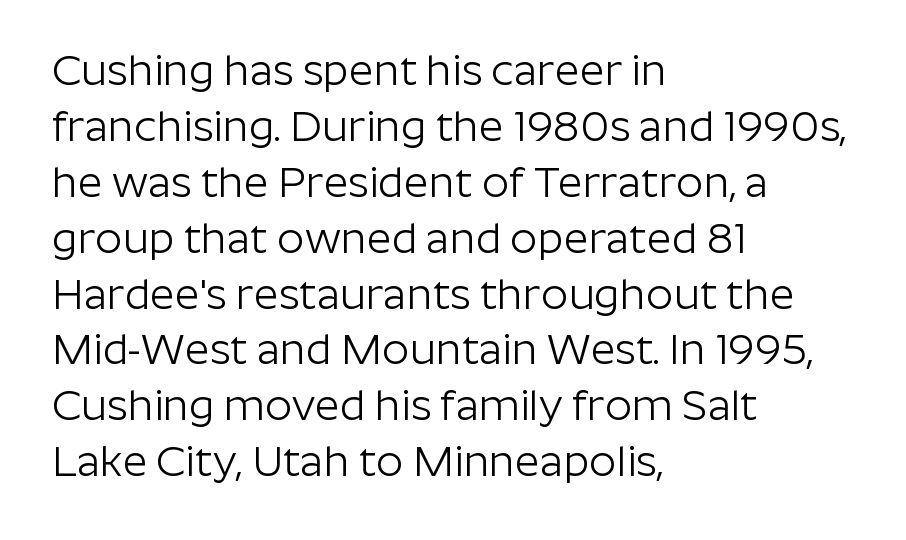
Q: Is the text bold? A: No.
Q: Is the text italic (slanted)? A: No, it is upright.
Q: Is the typeface a serif or a sans-serif typeface? A: Sans-serif.
Q: Is the text underlined? A: No.
Q: How is the paragraph aligned? A: Left-aligned.
Q: Is the spacing between letters normal or unusually wide? A: Normal.
Q: Is the spacing between lines tight, normal or loose? A: Normal.
Q: Width (condensed, normal, or wide)? A: Normal.
Q: Stroke contrast? A: Low.
Q: x-height? A: Medium.
Q: Monospaced? A: No.
